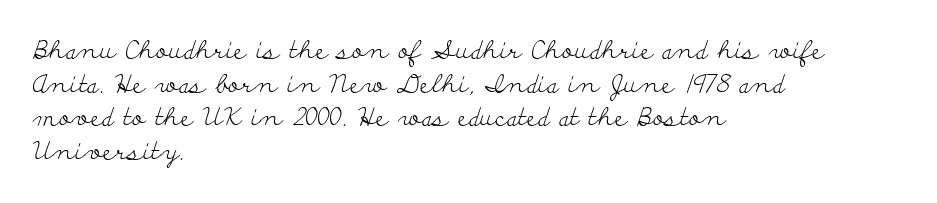
{"bold": "no", "underline": "no", "align": "left", "line_spacing": "normal", "line_spacing_ratio": 1.35, "letter_spacing": "normal", "letter_spacing_em": 0.0, "glyph_px": 25}
